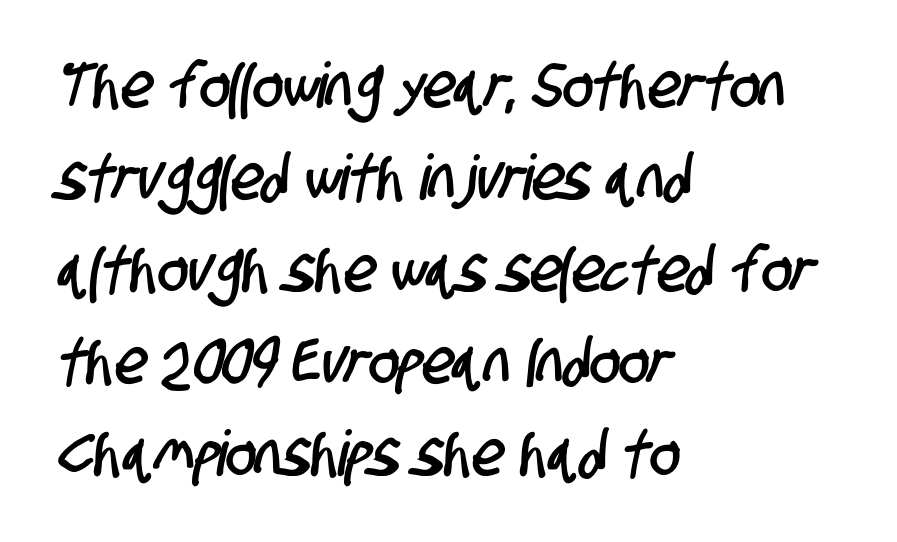
The image shows 63 px condensed sans-serif type; set left-aligned, normal line spacing (1.46x), normal letter spacing, not underlined; low stroke contrast and a large x-height.
